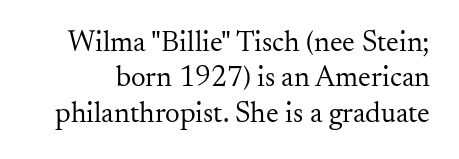
Q: Is the text bold? A: No.
Q: Is the text italic (slanted)? A: No, it is upright.
Q: Is the typeface a serif or a sans-serif typeface? A: Serif.
Q: Is the text underlined? A: No.
Q: Is the spacing between letters normal or unusually wide? A: Normal.
Q: Width (condensed, normal, or wide)? A: Normal.
Q: Stroke contrast? A: Medium.
Q: x-height? A: Small.
Q: Monospaced? A: No.
